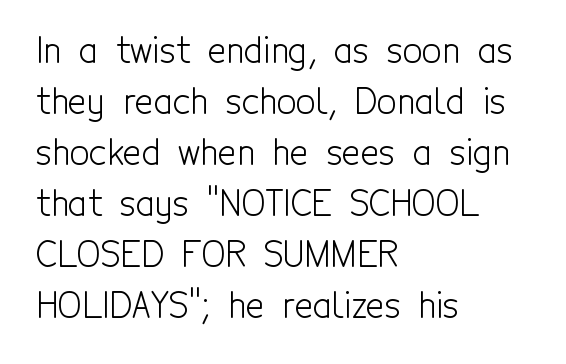
Q: Is the text bold? A: No.
Q: Is the text italic (slanted)? A: No, it is upright.
Q: Is the typeface a serif or a sans-serif typeface? A: Sans-serif.
Q: Is the text underlined? A: No.
Q: How is the paragraph aligned? A: Left-aligned.
Q: Is the spacing between letters normal or unusually wide? A: Normal.
Q: Is the spacing between lines tight, normal or loose? A: Normal.
Q: Width (condensed, normal, or wide)? A: Condensed.
Q: x-height? A: Medium.
Q: Monospaced? A: No.
